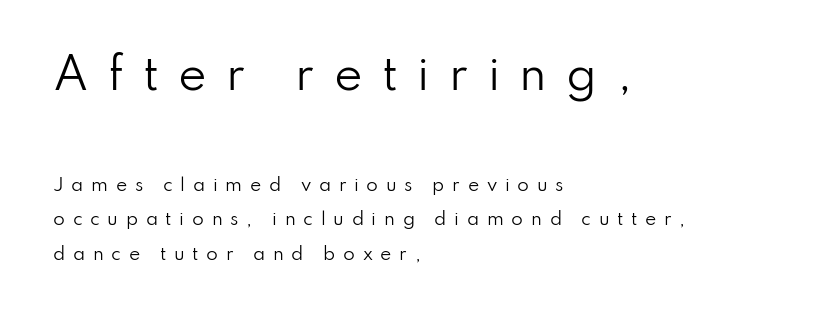
{"serif": "no", "italic": "no", "bold": "no", "weight": "regular", "width": "normal", "stroke_contrast": "low", "x_height": "small", "monospaced": "no", "underline": "no", "align": "left", "line_spacing": "loose", "line_spacing_ratio": 2.05, "letter_spacing": "wide", "letter_spacing_em": 0.45, "larger_block": "first", "size_ratio": 2.53, "glyph_px": 43}
